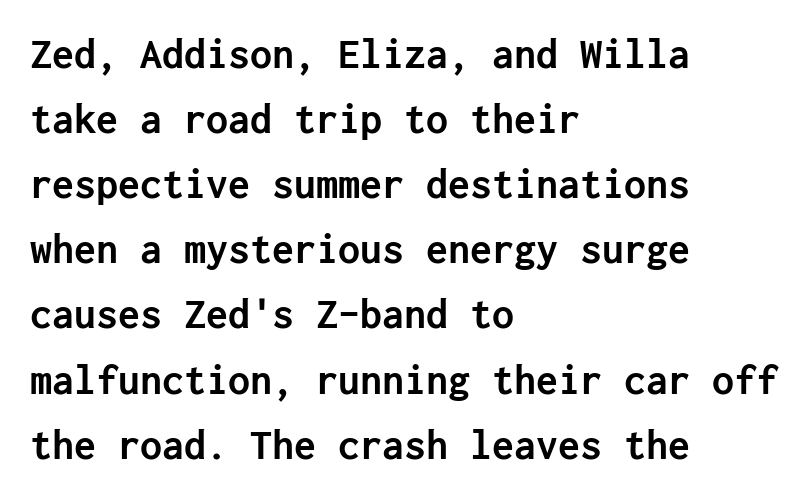
Q: Is the text bold? A: Yes.
Q: Is the text italic (slanted)? A: No, it is upright.
Q: Is the typeface a serif or a sans-serif typeface? A: Sans-serif.
Q: Is the text underlined? A: No.
Q: How is the paragraph aligned? A: Left-aligned.
Q: Is the spacing between letters normal or unusually wide? A: Normal.
Q: Is the spacing between lines tight, normal or loose? A: Normal.
Q: Width (condensed, normal, or wide)? A: Normal.
Q: Stroke contrast? A: Low.
Q: x-height? A: Medium.
